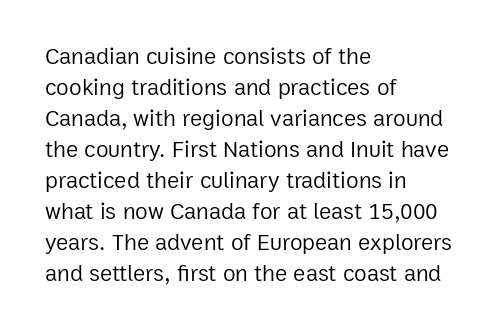
Q: Is the text bold? A: No.
Q: Is the text italic (slanted)? A: No, it is upright.
Q: Is the text underlined? A: No.
Q: How is the paragraph aligned? A: Left-aligned.
Q: Is the spacing between letters normal or unusually wide? A: Normal.
Q: Is the spacing between lines tight, normal or loose? A: Normal.
